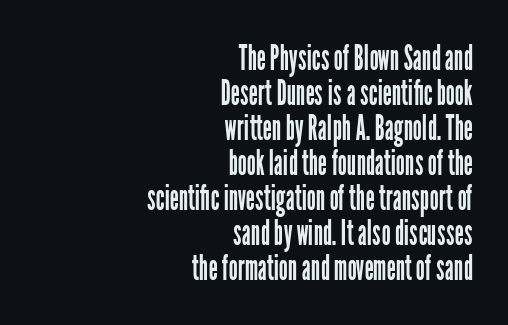
Q: Is the text bold? A: No.
Q: Is the text italic (slanted)? A: No, it is upright.
Q: Is the typeface a serif or a sans-serif typeface? A: Sans-serif.
Q: Is the text underlined? A: No.
Q: How is the paragraph aligned? A: Right-aligned.
Q: Is the spacing between letters normal or unusually wide? A: Normal.
Q: Is the spacing between lines tight, normal or loose? A: Tight.
Q: Width (condensed, normal, or wide)? A: Condensed.
Q: Stroke contrast? A: Low.
Q: x-height? A: Medium.
Q: Monospaced? A: No.
